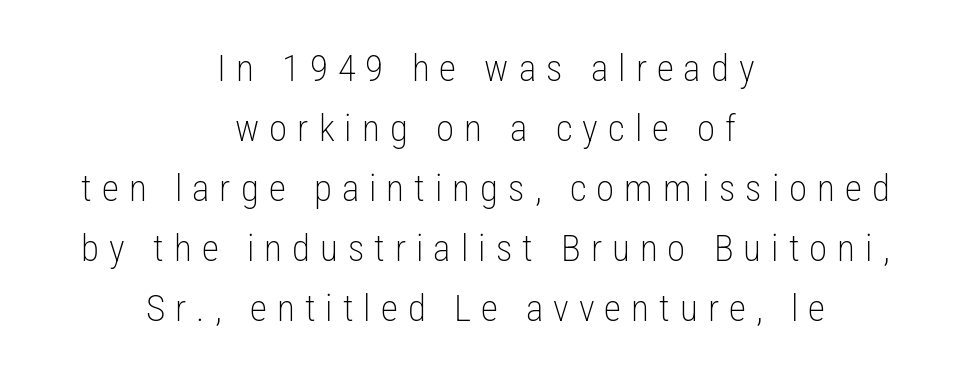
The image shows 37 px light, condensed sans-serif type, upright; set centered, normal line spacing (1.62x), unusually wide letter spacing (+0.27 em), not underlined; low stroke contrast and a medium x-height.
